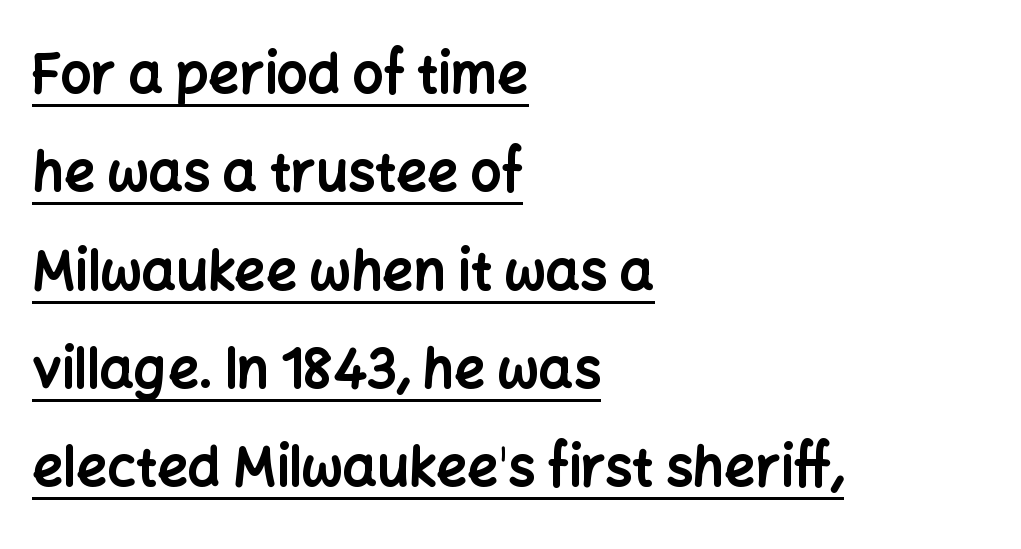
Q: Is the text bold? A: Yes.
Q: Is the text italic (slanted)? A: No, it is upright.
Q: Is the typeface a serif or a sans-serif typeface? A: Sans-serif.
Q: Is the text underlined? A: Yes.
Q: How is the paragraph aligned? A: Left-aligned.
Q: Is the spacing between letters normal or unusually wide? A: Normal.
Q: Width (condensed, normal, or wide)? A: Normal.
Q: Stroke contrast? A: Low.
Q: x-height? A: Medium.
Q: Monospaced? A: No.
